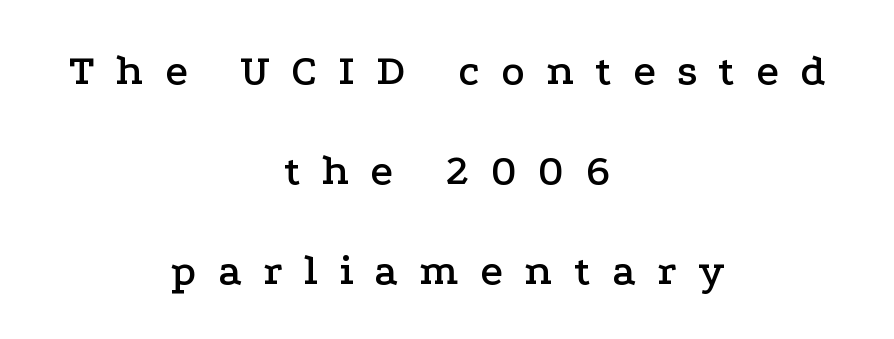
{"serif": "yes", "italic": "no", "width": "wide", "stroke_contrast": "low", "x_height": "medium", "monospaced": "no", "underline": "no", "align": "center", "line_spacing": "loose", "line_spacing_ratio": 2.27, "letter_spacing": "wide", "letter_spacing_em": 0.48, "glyph_px": 44}
